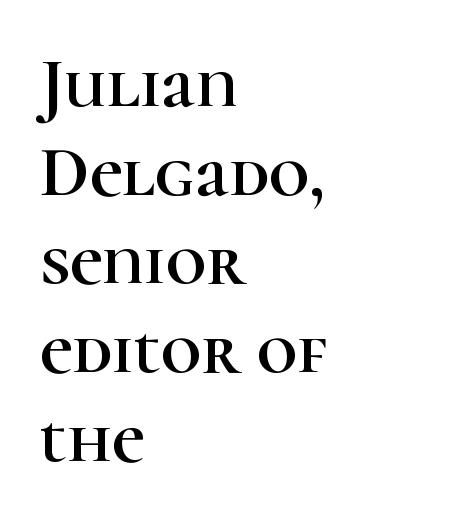
Plain, unruled lines of type. In CSS terms this would be text-align: left. Does the leading feel generous? No, just average. The rendering keeps characters at their native spacing. Is this a sans? No — the strokes have serifs. Spacing verdict: proportional, widths tailored to each character.
